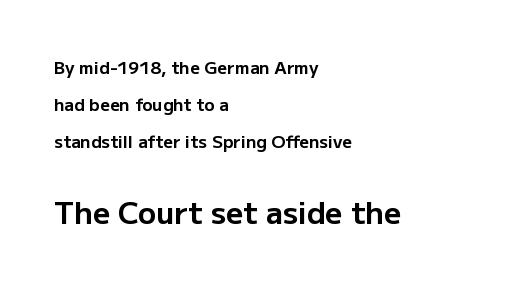
Q: Is the text bold? A: Yes.
Q: Is the text italic (slanted)? A: No, it is upright.
Q: Is the typeface a serif or a sans-serif typeface? A: Sans-serif.
Q: Is the text underlined? A: No.
Q: How is the paragraph aligned? A: Left-aligned.
Q: Is the spacing between letters normal or unusually wide? A: Normal.
Q: Is the spacing between lines tight, normal or loose? A: Loose.
Q: Which block of text is set in a larger size, the first (top) or the second (bottom)? A: The second (bottom) one.
Q: Width (condensed, normal, or wide)? A: Normal.
Q: Stroke contrast? A: Low.
Q: x-height? A: Medium.
Q: Monospaced? A: No.
